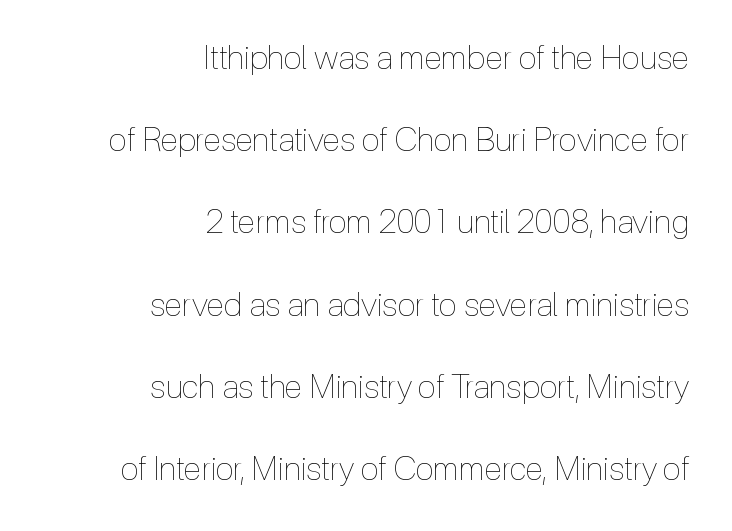
{"italic": "no", "bold": "no", "weight": "thin", "width": "condensed", "x_height": "medium", "monospaced": "no", "underline": "no", "align": "right", "line_spacing": "loose", "line_spacing_ratio": 2.49, "letter_spacing": "normal", "letter_spacing_em": 0.0, "glyph_px": 33}
